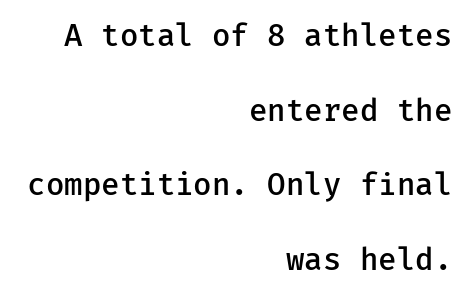
One-word summary of the alignment: right. Interline gaps are noticeably wide in this sample. As a designer I'd log this as weight 600, semibold. These lines are composed in type without serifs.
